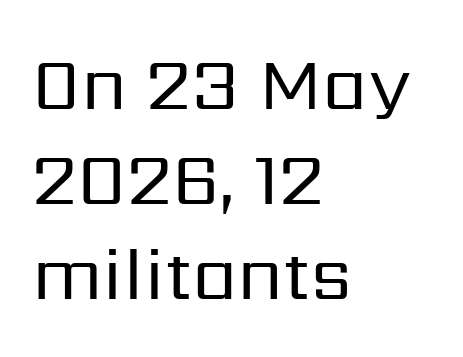
Q: Is the text bold? A: No.
Q: Is the text italic (slanted)? A: No, it is upright.
Q: Is the typeface a serif or a sans-serif typeface? A: Sans-serif.
Q: Is the text underlined? A: No.
Q: How is the paragraph aligned? A: Left-aligned.
Q: Is the spacing between letters normal or unusually wide? A: Normal.
Q: Is the spacing between lines tight, normal or loose? A: Normal.
Q: Width (condensed, normal, or wide)? A: Normal.
Q: Stroke contrast? A: Low.
Q: x-height? A: Medium.
Q: Monospaced? A: No.
